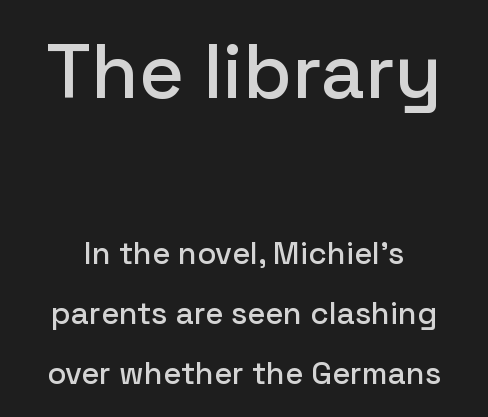
No word sits above an underline. Italic? Not at all — the glyphs are vertical. The emphasis by scale lands on block number one, above. Summary of vertical rhythm: relaxed, with wide interline spacing. What stands out about the letter spacing? Nothing — it is the standard amount. Is this a fixed-width face? No — the glyphs have proportional, varying widths.
